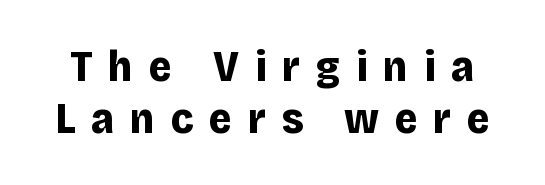
The image shows 44 px bold sans-serif type, upright; set line spacing 1.18x, unusually wide letter spacing (+0.36 em), not underlined; low stroke contrast and a large x-height.
